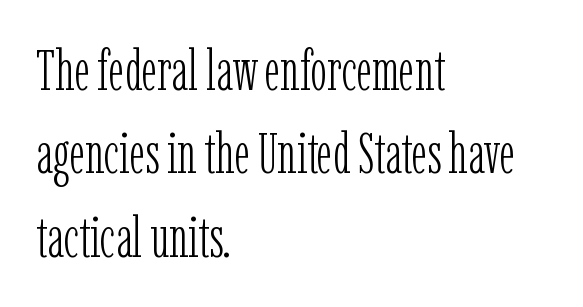
The lines are quadded left. The passage shown is typeset with a serif family. Vertical spacing — default. The tracking reads as untouched default to a designer's eye. Posture: straight, roman, zero tilt. A clean baseline with only descenders dipping below it.
